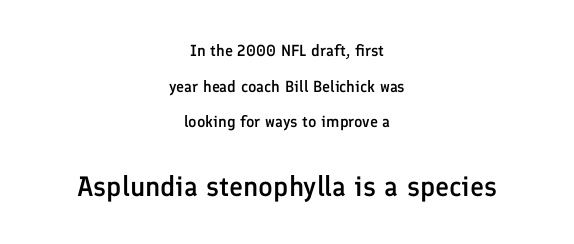
The image shows 28 px semibold sans-serif type, upright; set centered, loose line spacing (2.23x), normal letter spacing, not underlined; the second (bottom) block is 1.75x larger; low stroke contrast and a medium x-height.
